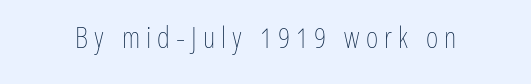
{"italic": "no", "bold": "no", "weight": "thin", "width": "condensed", "stroke_contrast": "low", "x_height": "medium", "monospaced": "no", "underline": "no", "letter_spacing": "wide", "letter_spacing_em": 0.2, "glyph_px": 30}
